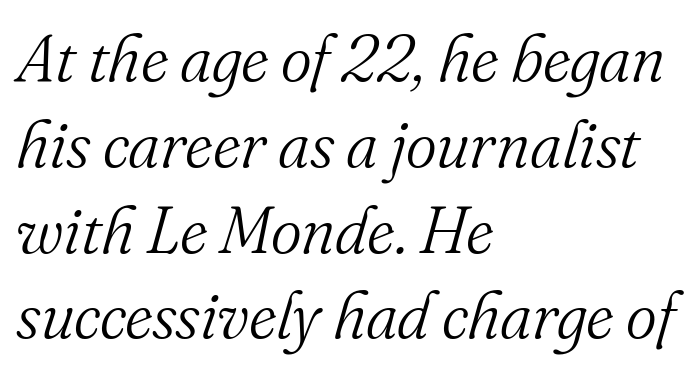
The image shows 66 px light serif type, italic (leaning right); set left-aligned, normal line spacing (1.3x), normal letter spacing, not underlined; medium stroke contrast and a small x-height.
